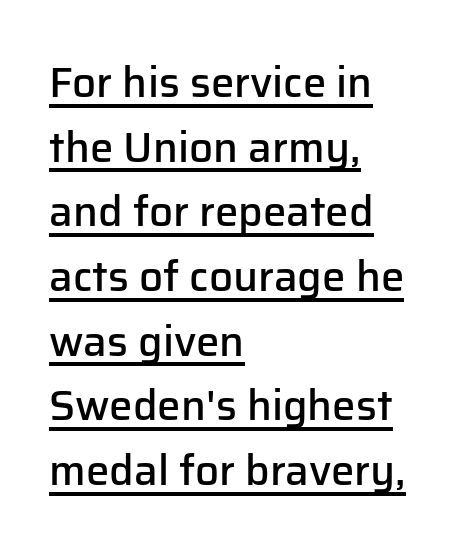
The text block is weighted toward the left margin, trailing off unevenly rightward. A typographer would call this underscored text. This is roman type, the default non-slanted kind. Normally led — the rows are evenly, conventionally spaced. A typesetter would call this zero additional tracking. Check where the strokes stop: nothing finishes them off — pure sans.
